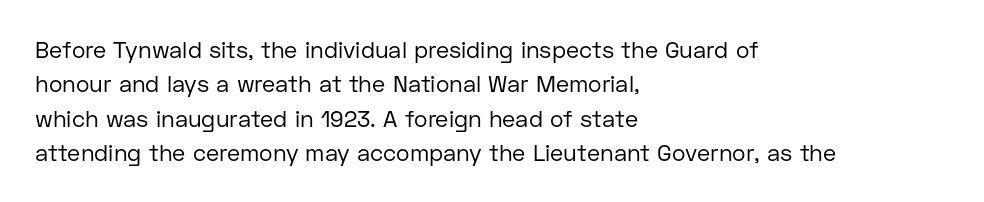
The image shows 23 px text type, upright; set left-aligned, normal line spacing (1.5x), normal letter spacing, not underlined.
